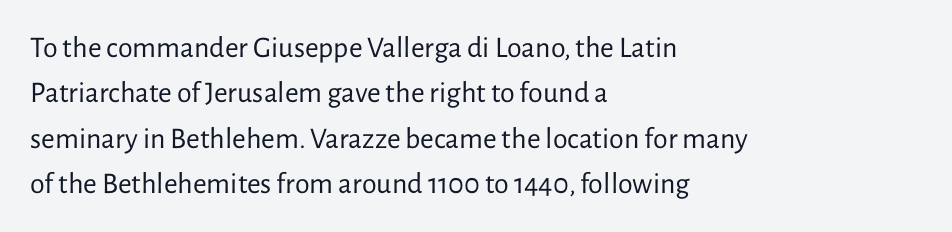
The image shows 30 px regular-weight sans-serif type, upright; set left-aligned, normal line spacing (1.51x), normal letter spacing, not underlined; low stroke contrast and a medium x-height.
